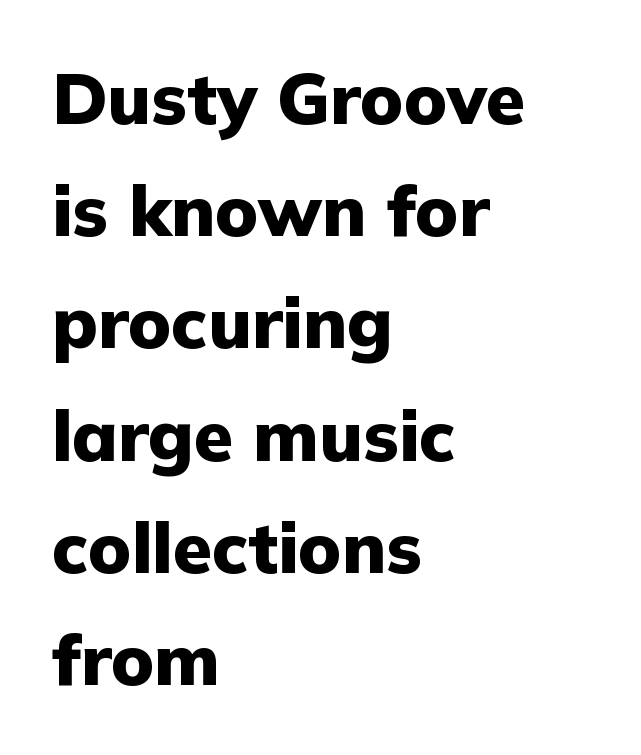
The lettering holds an erect, upright posture throughout. Nobody drew a line under any word here. Letterform terminals end flat and unadorned throughout the passage. The rendering anchors every line to the left-hand side. How are the letters spaced? Ordinarily, with no added tracking. A full-strength bold gives these letters their thick strokes.
